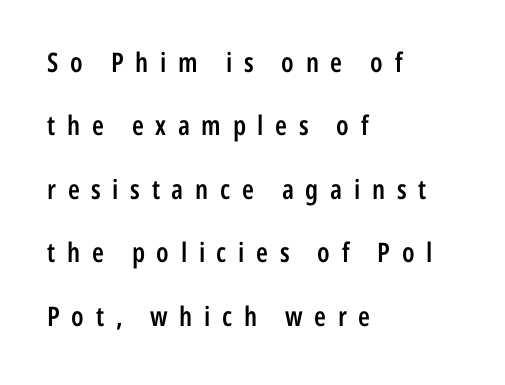
Q: Is the text bold? A: Semi-bold.
Q: Is the text italic (slanted)? A: No, it is upright.
Q: Is the text underlined? A: No.
Q: How is the paragraph aligned? A: Left-aligned.
Q: Is the spacing between letters normal or unusually wide? A: Unusually wide.
Q: Is the spacing between lines tight, normal or loose? A: Loose.
